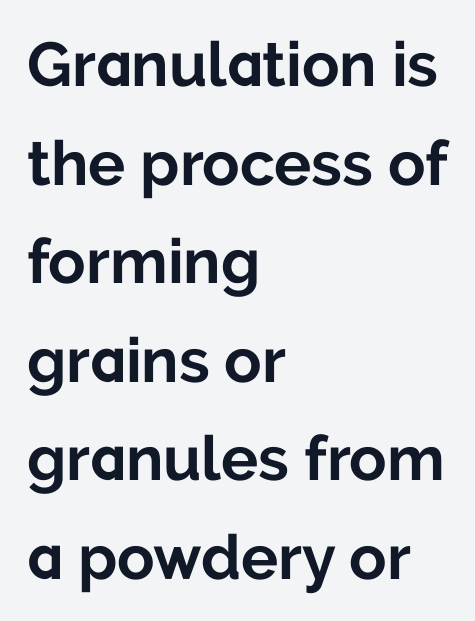
The image shows 62 px bold sans-serif type, upright; set left-aligned, normal line spacing (1.59x), normal letter spacing, not underlined; low stroke contrast and a medium x-height.
